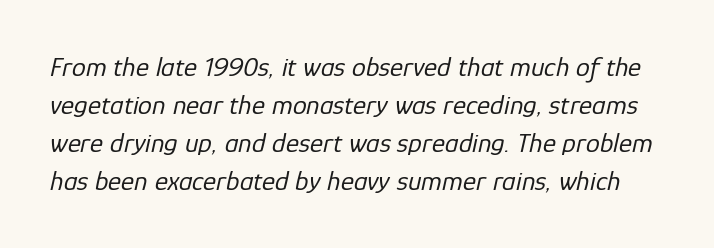
This sample has the flowing, uneven cadence of proportional lettering. Ink coverage per letter is moderate at most. This sample uses an oblique cut, with every glyph tilted off the vertical. Nobody drew a line under any word here. How are the letters spaced? Ordinarily, with no added tracking. The lines sit at an ordinary, default distance from one another.
